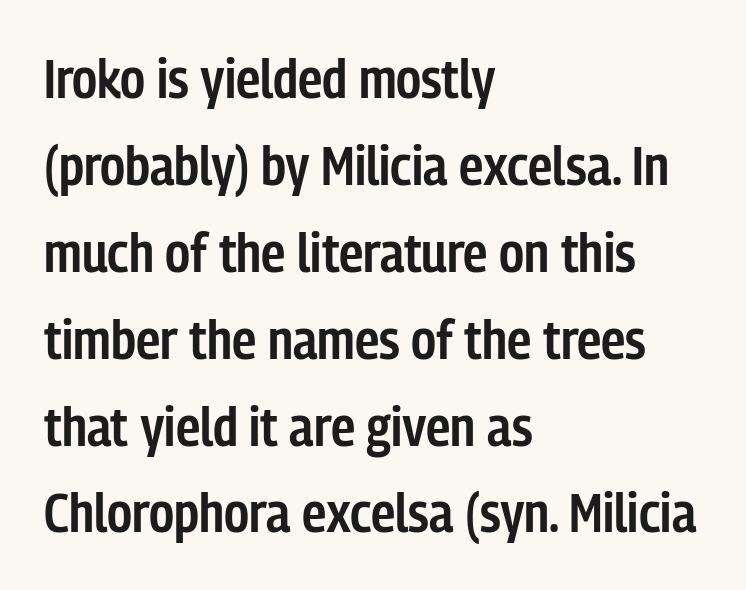
The image shows 55 px semibold, condensed sans-serif type, upright; set left-aligned, normal line spacing (1.58x), normal letter spacing, not underlined; low stroke contrast and a medium x-height.
